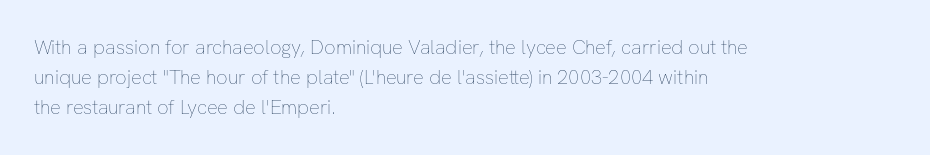
Q: Is the text bold? A: No.
Q: Is the text italic (slanted)? A: No, it is upright.
Q: Is the text underlined? A: No.
Q: How is the paragraph aligned? A: Left-aligned.
Q: Is the spacing between letters normal or unusually wide? A: Normal.
Q: Is the spacing between lines tight, normal or loose? A: Normal.
